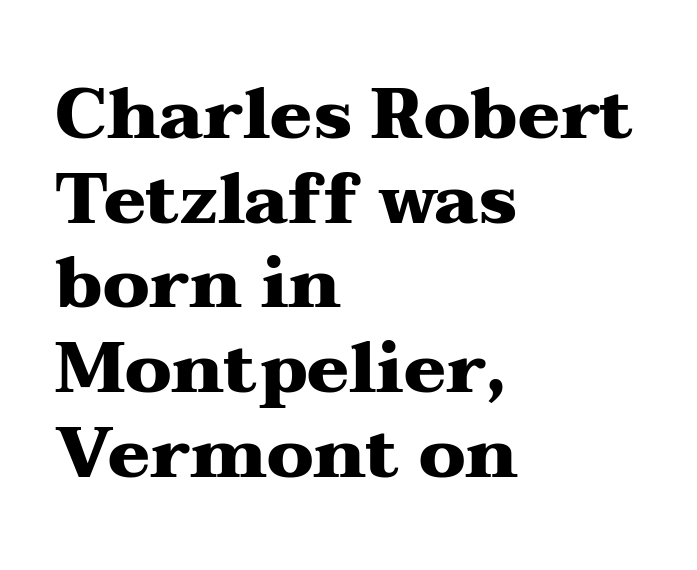
The image shows 70 px heavy, wide serif type, upright; set left-aligned, line spacing 1.21x, normal letter spacing, not underlined; medium stroke contrast and a medium x-height.
